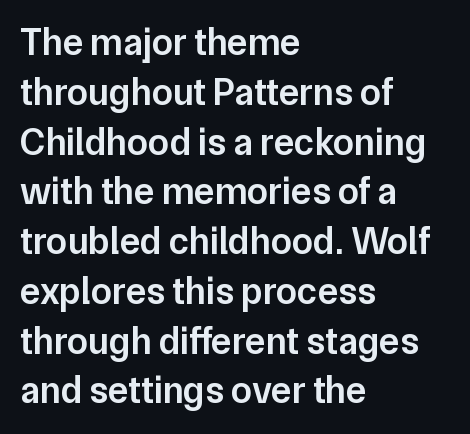
{"serif": "no", "italic": "no", "bold": "semi", "weight": "semibold", "width": "normal", "stroke_contrast": "low", "x_height": "medium", "monospaced": "no", "underline": "no", "align": "left", "line_spacing": "normal", "line_spacing_ratio": 1.31, "letter_spacing": "normal", "letter_spacing_em": 0.0, "glyph_px": 38}
